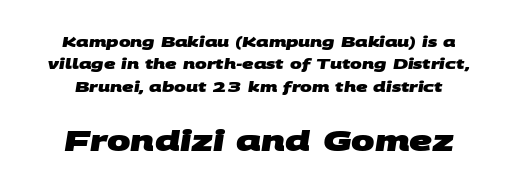
Q: Is the text bold? A: Yes.
Q: Is the typeface a serif or a sans-serif typeface? A: Sans-serif.
Q: Is the text underlined? A: No.
Q: Is the spacing between letters normal or unusually wide? A: Normal.
Q: Is the spacing between lines tight, normal or loose? A: Normal.
Q: Which block of text is set in a larger size, the first (top) or the second (bottom)? A: The second (bottom) one.
Q: Width (condensed, normal, or wide)? A: Wide.
Q: Stroke contrast? A: Medium.
Q: x-height? A: Large.
Q: Monospaced? A: No.
